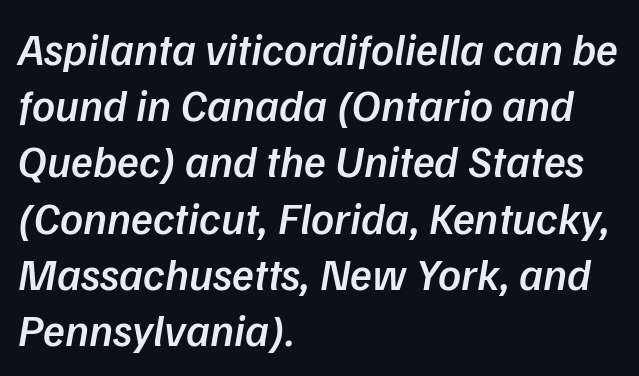
Q: Is the text bold? A: Semi-bold.
Q: Is the typeface a serif or a sans-serif typeface? A: Sans-serif.
Q: Is the text underlined? A: No.
Q: How is the paragraph aligned? A: Left-aligned.
Q: Is the spacing between letters normal or unusually wide? A: Normal.
Q: Is the spacing between lines tight, normal or loose? A: Normal.
Q: Width (condensed, normal, or wide)? A: Normal.
Q: Stroke contrast? A: Low.
Q: x-height? A: Medium.
Q: Monospaced? A: No.
